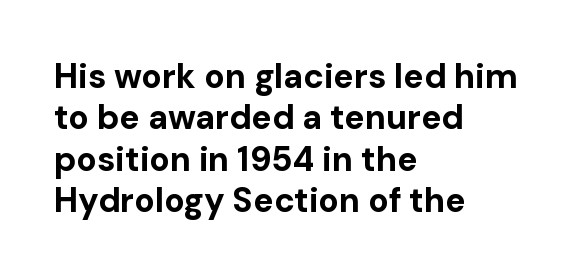
Q: Is the text bold? A: Yes.
Q: Is the text italic (slanted)? A: No, it is upright.
Q: Is the typeface a serif or a sans-serif typeface? A: Sans-serif.
Q: Is the text underlined? A: No.
Q: How is the paragraph aligned? A: Left-aligned.
Q: Is the spacing between letters normal or unusually wide? A: Normal.
Q: Width (condensed, normal, or wide)? A: Normal.
Q: Stroke contrast? A: Low.
Q: x-height? A: Medium.
Q: Monospaced? A: No.
